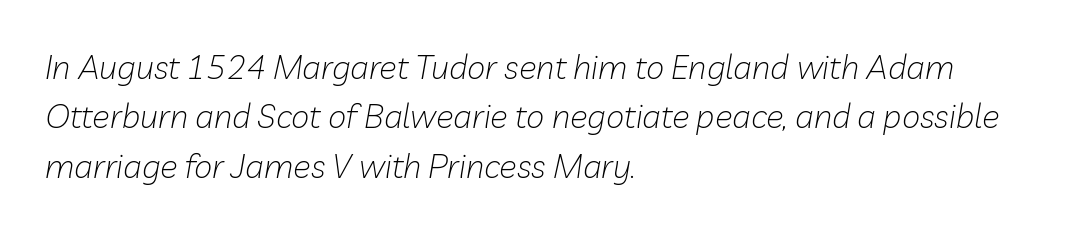
The image shows 33 px light type, italic (leaning right); set left-aligned, normal line spacing (1.5x), normal letter spacing, not underlined; low stroke contrast and a medium x-height.
